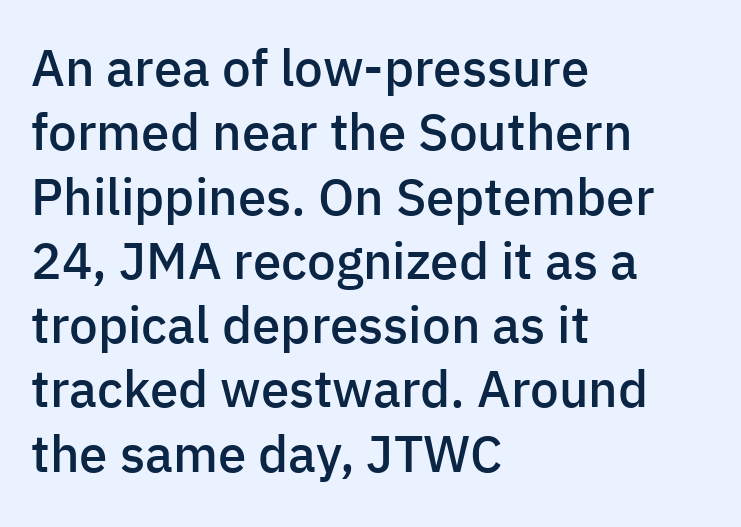
The image shows 51 px semibold sans-serif type, upright; set left-aligned, normal line spacing (1.26x), normal letter spacing, not underlined; low stroke contrast and a medium x-height.
